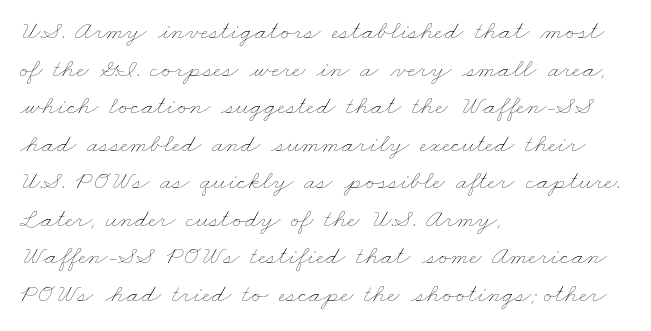
The passage shown has conventional tracking throughout. The lines are quadded left. Bare-footed words on every line. Is there much room between lines? A standard amount, neither cramped nor airy. Weight class: somewhere from thin through regular.
